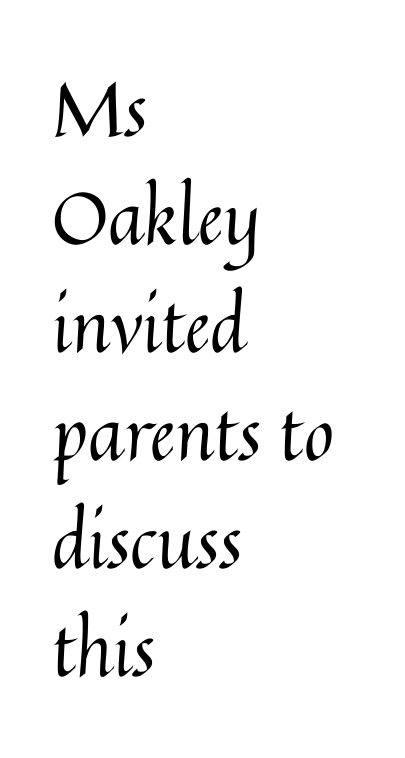
Normally led — the rows are evenly, conventionally spaced. On a weight scale, this lands at 450 or below. Do the characters align in a grid? No, the font is proportional. Is the letter spacing exaggerated? No — it looks like the ordinary default. Layout note: lines flush left.
